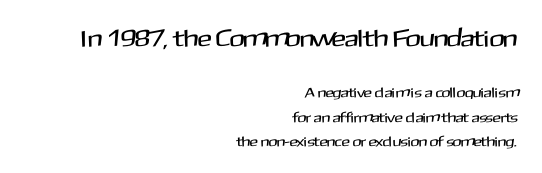
Top chunk: large. Bottom chunk: small. Bare-footed words on every line. Is the block centered? No — it sits flush against the right margin. The line texture is even and compact thanks to regular tracking. The letters stand straight up with perfectly vertical stems.
